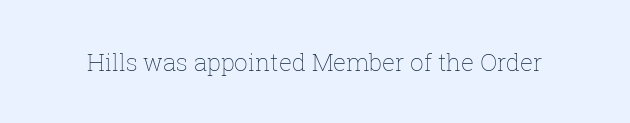
{"italic": "no", "bold": "no", "underline": "no", "letter_spacing": "normal", "letter_spacing_em": 0.0, "glyph_px": 24}
